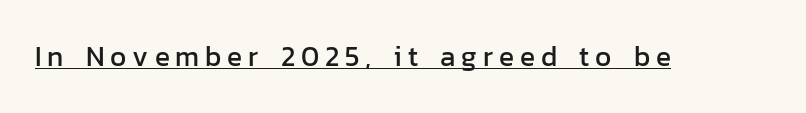
Look at the bottom of the vertical strokes: they stop flat, with no serifs. This rendering features underlined lettering. Is there any slant? The stems are plumb. Spacing verdict: proportional, widths tailored to each character. Honestly, the letter spacing is so wide it's the main thing you notice.
